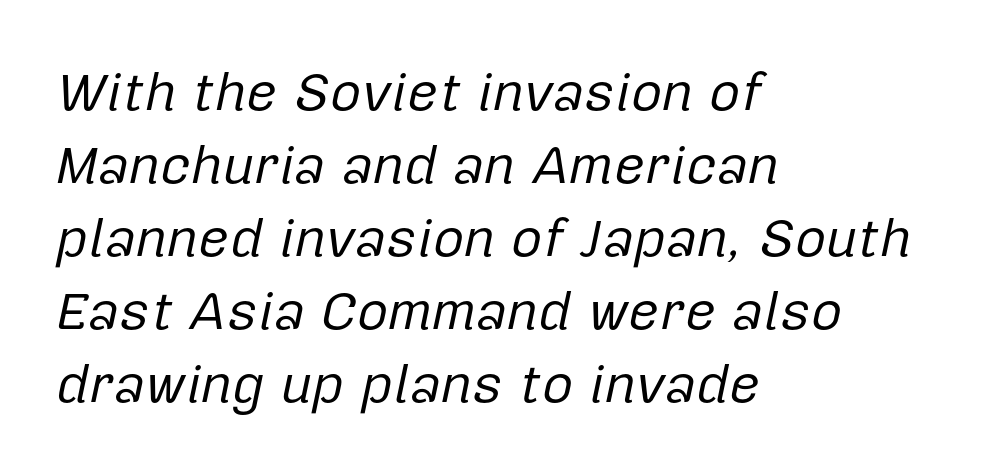
The rendering anchors every line to the left-hand side. When letters slant like this, we call the style italic. Is this a fixed-width face? No — the glyphs have proportional, varying widths. The strokes are not fattened; the text isn't bold. The foot of each line stays bare and open. If you measured baseline to baseline, you'd find a middling distance.
